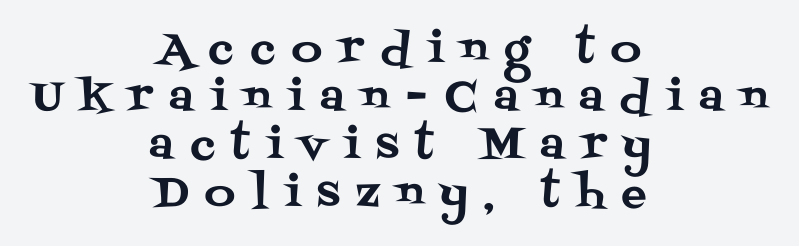
Layout note: lines centered. Every stem runs plumb, perpendicular to the baseline. Is this a fixed-width face? No — the glyphs have proportional, varying widths. Are there feet on the stems? There are — it's a serif. How would I describe the line gaps? Narrow and economical.
